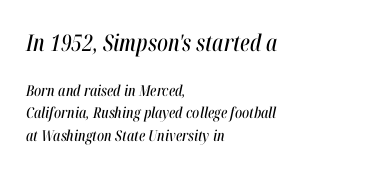
{"italic": "yes", "lean": "right", "slant_degrees": 12, "underline": "no", "align": "left", "line_spacing": "normal", "line_spacing_ratio": 1.5, "letter_spacing": "normal", "letter_spacing_em": 0.0, "larger_block": "first", "size_ratio": 1.53, "glyph_px": 23}
